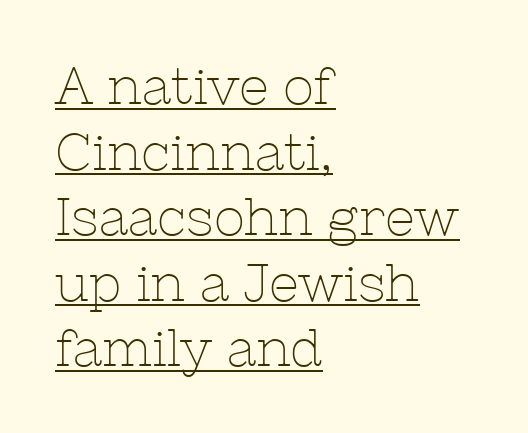
Q: Is the text bold? A: No.
Q: Is the text italic (slanted)? A: No, it is upright.
Q: Is the typeface a serif or a sans-serif typeface? A: Serif.
Q: Is the text underlined? A: Yes.
Q: How is the paragraph aligned? A: Left-aligned.
Q: Is the spacing between letters normal or unusually wide? A: Normal.
Q: Is the spacing between lines tight, normal or loose? A: Normal.
Q: Width (condensed, normal, or wide)? A: Normal.
Q: Stroke contrast? A: Low.
Q: x-height? A: Medium.
Q: Monospaced? A: No.
